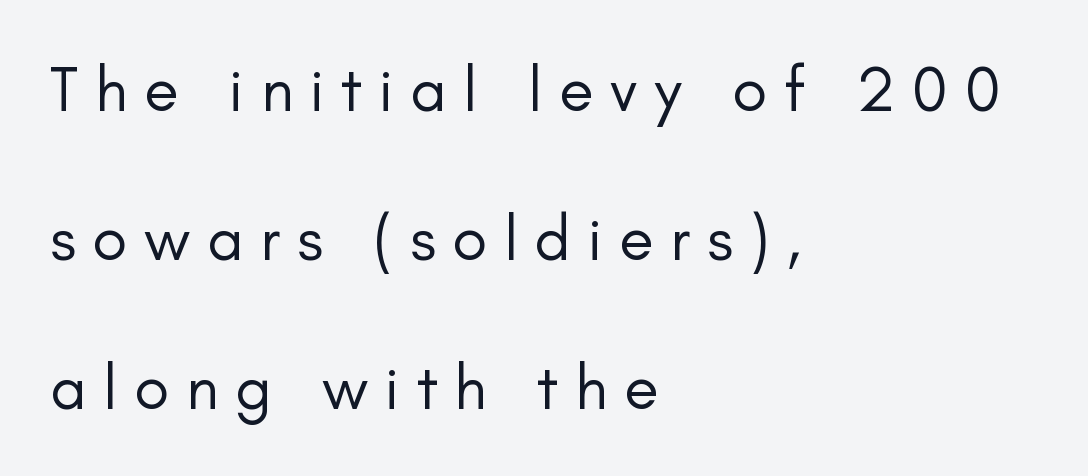
Q: Is the text bold? A: No.
Q: Is the text italic (slanted)? A: No, it is upright.
Q: Is the typeface a serif or a sans-serif typeface? A: Sans-serif.
Q: Is the text underlined? A: No.
Q: How is the paragraph aligned? A: Left-aligned.
Q: Is the spacing between letters normal or unusually wide? A: Unusually wide.
Q: Is the spacing between lines tight, normal or loose? A: Loose.
Q: Width (condensed, normal, or wide)? A: Normal.
Q: Stroke contrast? A: Low.
Q: x-height? A: Small.
Q: Monospaced? A: No.
